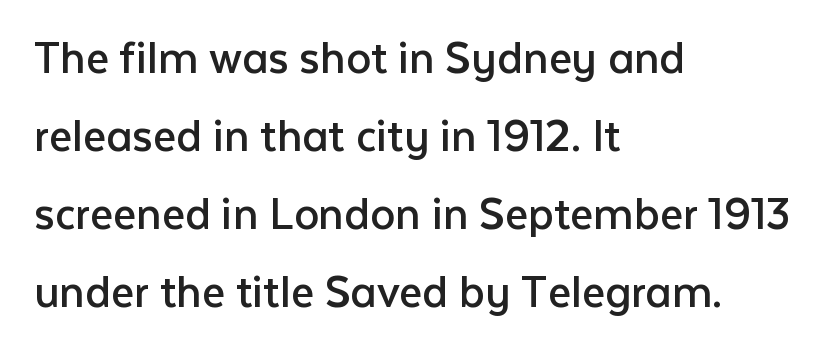
{"serif": "no", "italic": "no", "bold": "no", "weight": "regular", "width": "normal", "stroke_contrast": "low", "x_height": "medium", "monospaced": "no", "underline": "no", "align": "left", "line_spacing": "normal", "line_spacing_ratio": 1.56, "letter_spacing": "normal", "letter_spacing_em": 0.0, "glyph_px": 50}
